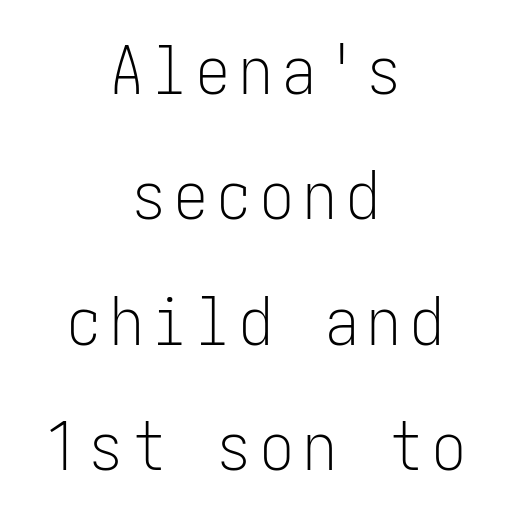
The image shows 67 px light, condensed sans-serif type, upright; set centered, line spacing 1.87x, not underlined; low stroke contrast and a medium x-height.
